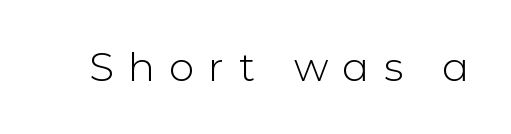
The letters advance in unequal steps, a hallmark of proportional type. The typeface has the unassuming heft of standard copy or less. The letters are spread apart with noticeably loose tracking. The font's upright variant was chosen for this text.
